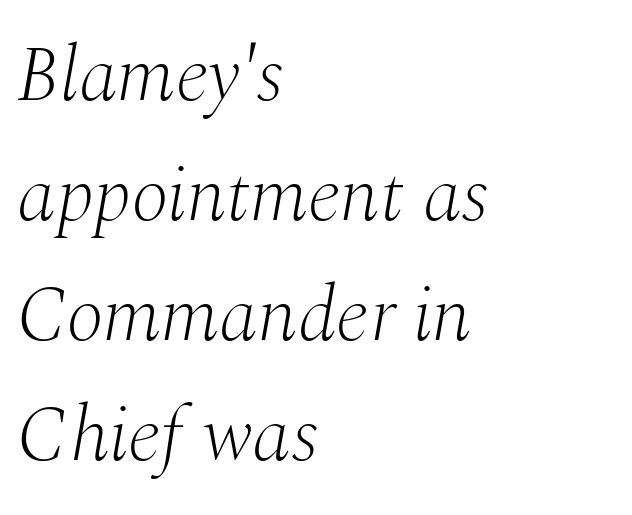
{"serif": "yes", "italic": "yes", "lean": "right", "slant_degrees": 10, "bold": "no", "weight": "light", "width": "normal", "stroke_contrast": "medium", "x_height": "medium", "monospaced": "no", "underline": "no", "align": "left", "line_spacing": "normal", "line_spacing_ratio": 1.54, "letter_spacing": "normal", "letter_spacing_em": 0.0, "glyph_px": 78}
